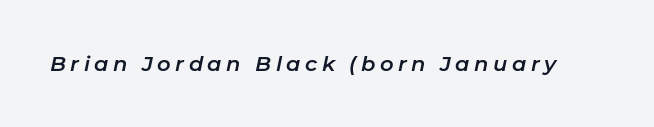
The image shows 21 px text type, italic (leaning right); set unusually wide letter spacing (+0.21 em), not underlined.
